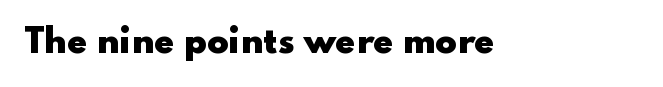
The image shows 32 px heavy, wide sans-serif type, upright; set normal letter spacing, not underlined; low stroke contrast and a small x-height.
